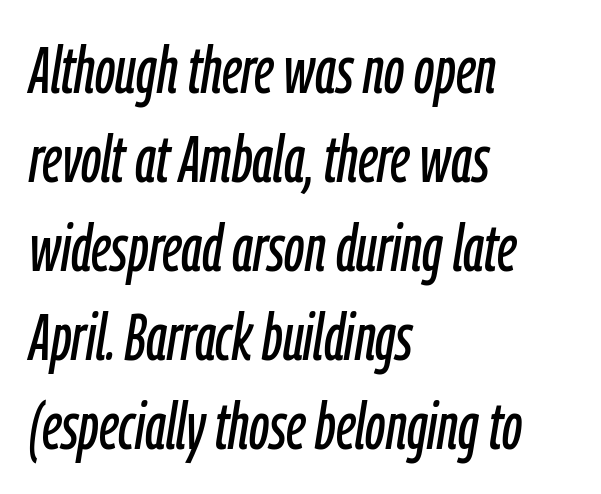
The image shows 66 px condensed type, italic (leaning right); set left-aligned, normal line spacing (1.35x), normal letter spacing, not underlined; low stroke contrast and a medium x-height.
